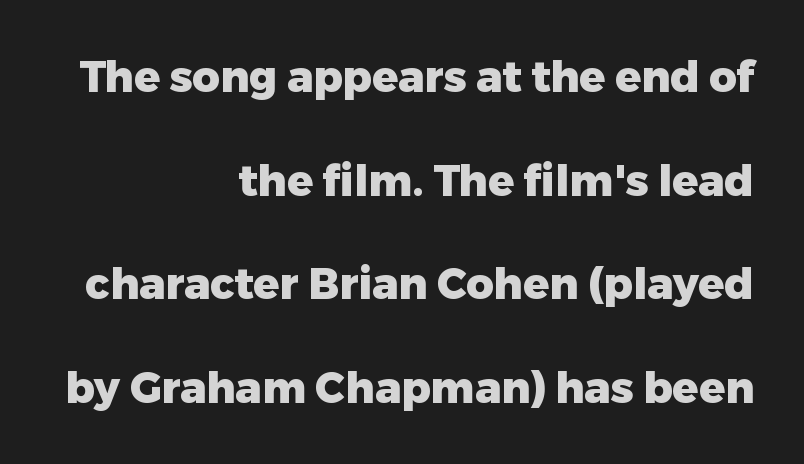
The passage shown is typeset with a sans-serif family. The specimen reads as upright at a glance. Each letter keeps its own natural width here, so spacing adapts to shape. Caption: multi-line text, flush right, ragged left. These lines stand farther apart than default settings would place them.
